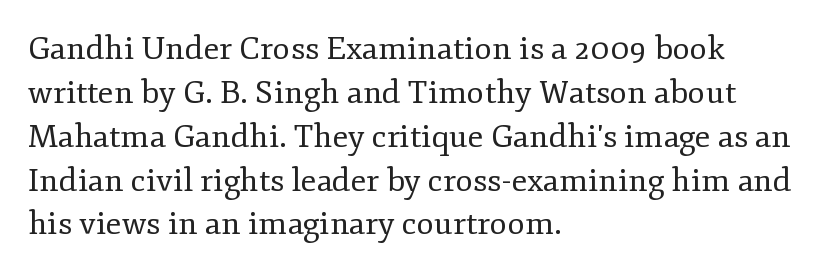
Q: Is the text bold? A: No.
Q: Is the text italic (slanted)? A: No, it is upright.
Q: Is the typeface a serif or a sans-serif typeface? A: Serif.
Q: Is the text underlined? A: No.
Q: How is the paragraph aligned? A: Left-aligned.
Q: Is the spacing between letters normal or unusually wide? A: Normal.
Q: Is the spacing between lines tight, normal or loose? A: Normal.
Q: Width (condensed, normal, or wide)? A: Normal.
Q: Stroke contrast? A: Low.
Q: x-height? A: Small.
Q: Monospaced? A: No.
